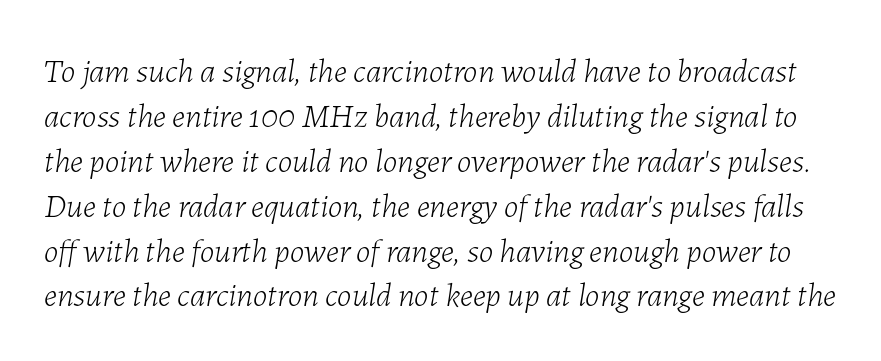
The image shows 33 px light type, italic (leaning right); set normal line spacing (1.36x), normal letter spacing, not underlined; low stroke contrast and a medium x-height.
